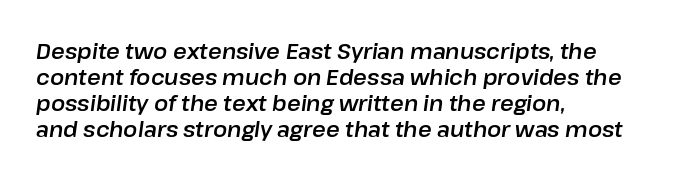
Q: Is the text italic (slanted)? A: Yes, it leans right by about 8 degrees.
Q: Is the text underlined? A: No.
Q: How is the paragraph aligned? A: Left-aligned.
Q: Is the spacing between letters normal or unusually wide? A: Normal.
